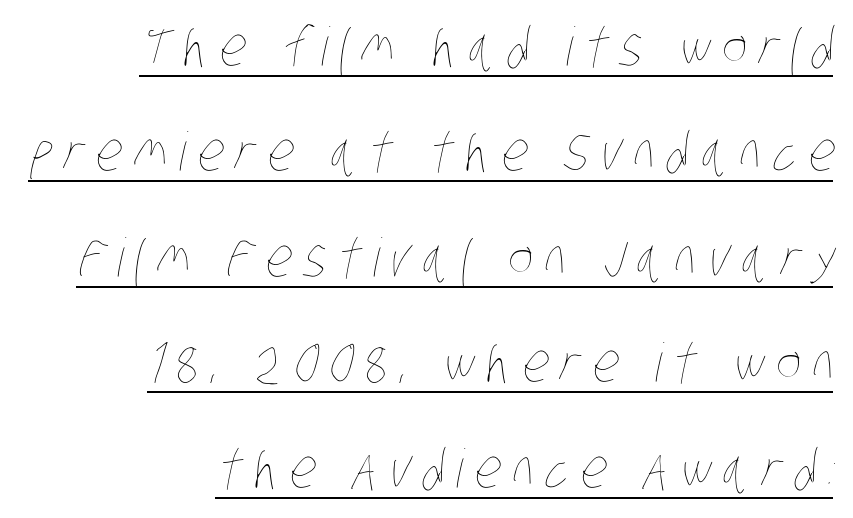
{"bold": "no", "weight": "thin", "width": "condensed", "stroke_contrast": "low", "x_height": "large", "monospaced": "no", "underline": "yes", "align": "right", "line_spacing": "loose", "line_spacing_ratio": 1.99, "letter_spacing": "wide", "letter_spacing_em": 0.22, "glyph_px": 53}
